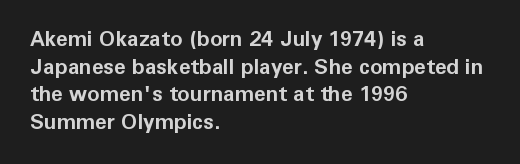
Normally led — the rows are evenly, conventionally spaced. Caption: standard tracking, unaltered. Check the space under the baseline: it is left empty. This sample is left-justified, so line endings fall wherever the words run out. These lines were composed using upright roman letters.
